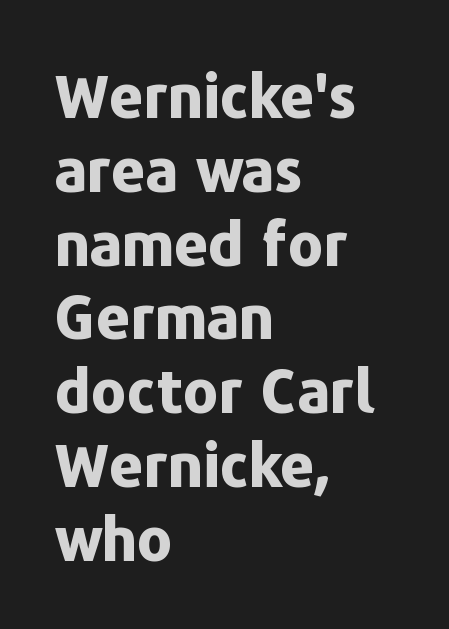
{"serif": "no", "italic": "no", "bold": "yes", "weight": "bold", "width": "normal", "stroke_contrast": "low", "x_height": "medium", "monospaced": "no", "underline": "no", "align": "left", "line_spacing_ratio": 1.23, "letter_spacing": "normal", "letter_spacing_em": 0.0, "glyph_px": 60}
